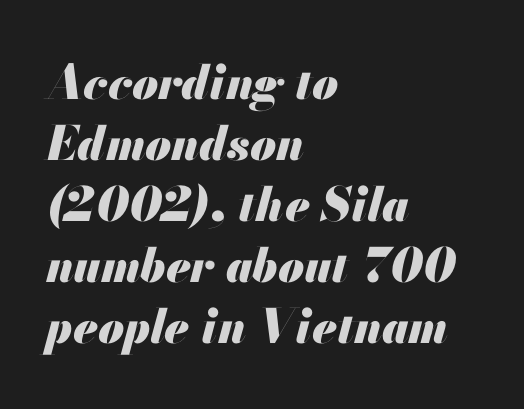
{"italic": "yes", "lean": "right", "slant_degrees": 13, "bold": "yes", "weight": "heavy", "width": "normal", "stroke_contrast": "medium", "x_height": "small", "monospaced": "no", "underline": "no", "align": "left", "line_spacing": "normal", "line_spacing_ratio": 1.3, "letter_spacing": "normal", "letter_spacing_em": 0.0, "glyph_px": 47}
